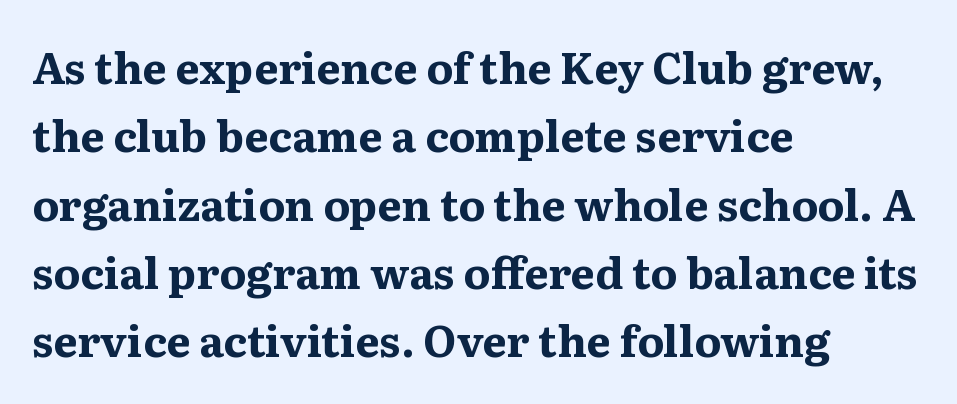
Q: Is the text bold? A: Yes.
Q: Is the text italic (slanted)? A: No, it is upright.
Q: Is the typeface a serif or a sans-serif typeface? A: Serif.
Q: Is the text underlined? A: No.
Q: How is the paragraph aligned? A: Left-aligned.
Q: Is the spacing between letters normal or unusually wide? A: Normal.
Q: Is the spacing between lines tight, normal or loose? A: Normal.
Q: Width (condensed, normal, or wide)? A: Normal.
Q: Stroke contrast? A: Medium.
Q: x-height? A: Medium.
Q: Monospaced? A: No.
